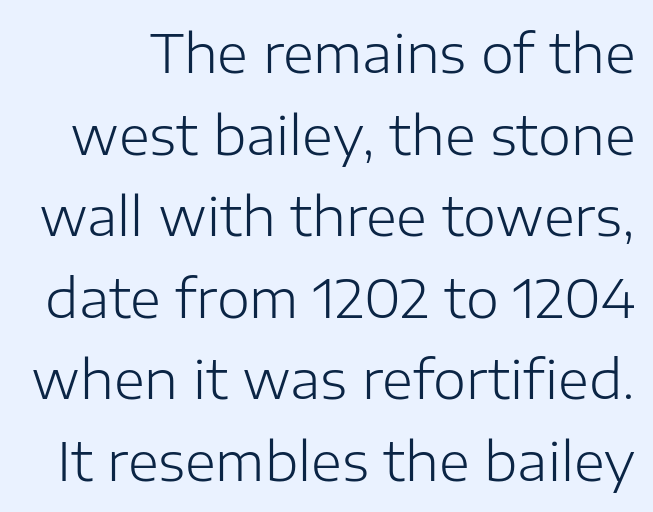
The image shows 53 px light sans-serif type, upright; set normal line spacing (1.54x), normal letter spacing, not underlined; low stroke contrast and a medium x-height.
